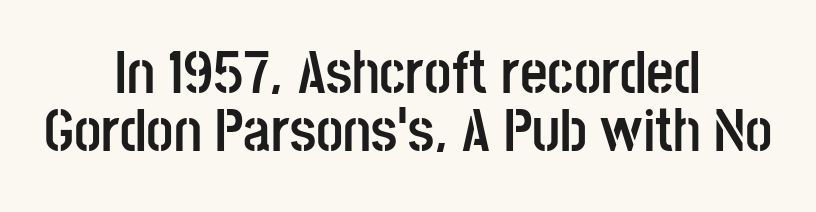
The image shows 60 px semibold, condensed sans-serif type, upright; set centered, tight line spacing (0.97x), normal letter spacing, not underlined; low stroke contrast and a large x-height.
